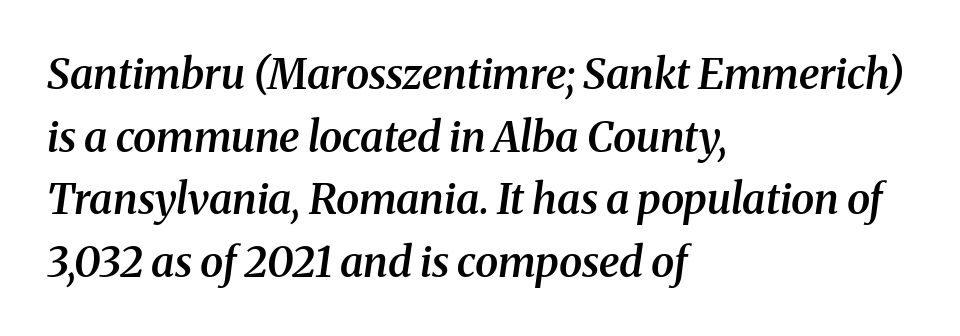
The image shows 42 px semibold serif type, italic (leaning right); set left-aligned, normal line spacing (1.49x), normal letter spacing, not underlined; medium stroke contrast and a medium x-height.
